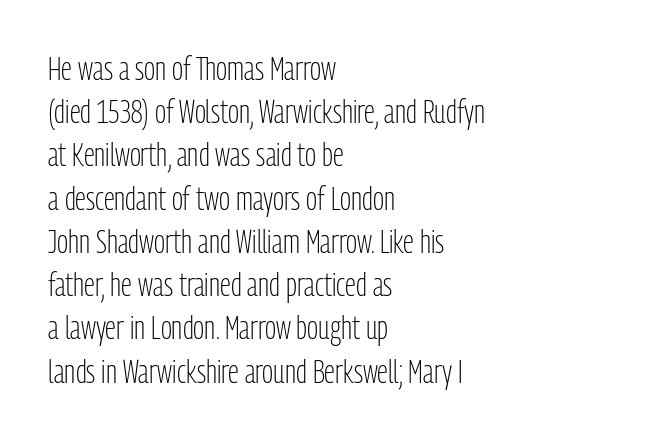
This rendering employs a face without finishing strokes, i.e., a sans-serif. The strip under each line holds only bare page. Where is the straight margin? On the left. Glyph-to-glyph distance matches everyday printed text. Here the designer chose a conventional face with non-uniform glyph widths.
